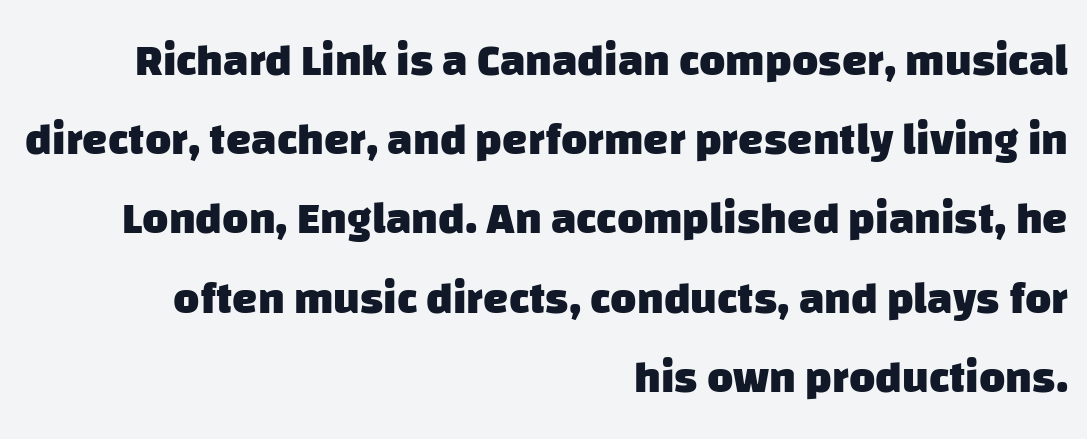
This sample is right-justified, so line beginnings fall wherever the words allow. Unlike a traditional serif, this face leaves its strokes unadorned. The foot of each line stays bare and open. How heavy is the stroke? Heavy — this is a bold.
